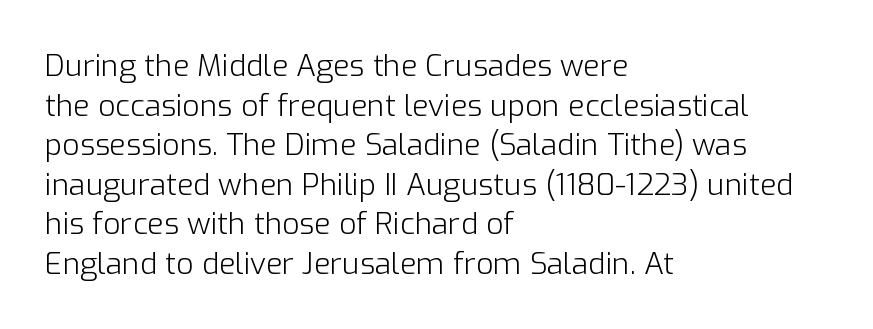
Q: Is the text bold? A: No.
Q: Is the text italic (slanted)? A: No, it is upright.
Q: Is the typeface a serif or a sans-serif typeface? A: Sans-serif.
Q: Is the text underlined? A: No.
Q: How is the paragraph aligned? A: Left-aligned.
Q: Is the spacing between letters normal or unusually wide? A: Normal.
Q: Is the spacing between lines tight, normal or loose? A: Normal.
Q: Width (condensed, normal, or wide)? A: Normal.
Q: Stroke contrast? A: Low.
Q: x-height? A: Medium.
Q: Monospaced? A: No.
